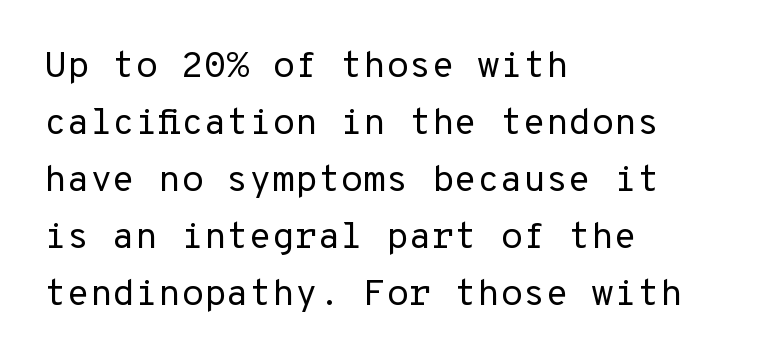
{"serif": "no", "italic": "no", "bold": "no", "weight": "regular", "width": "normal", "stroke_contrast": "low", "x_height": "medium", "underline": "no", "align": "left", "line_spacing": "normal", "line_spacing_ratio": 1.54, "letter_spacing": "normal", "letter_spacing_em": 0.0, "glyph_px": 37}
